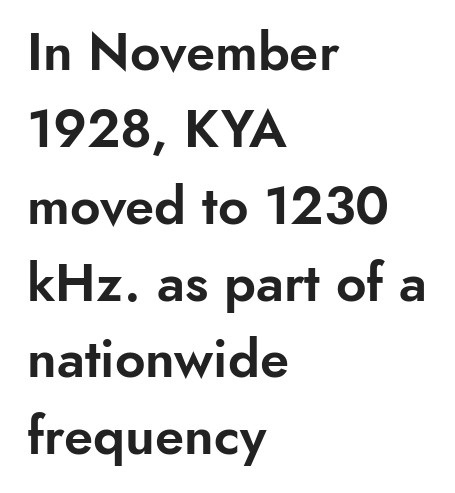
Ordinary non-slanted type is in use. Line starts are locked; line ends wander. Honestly, there is no underline to notice here at all. Nothing sits at the stroke ends, so this counts as sans-serif. Spacing verdict: proportional, widths tailored to each character. Is the letter spacing exaggerated? No — it looks like the ordinary default.
